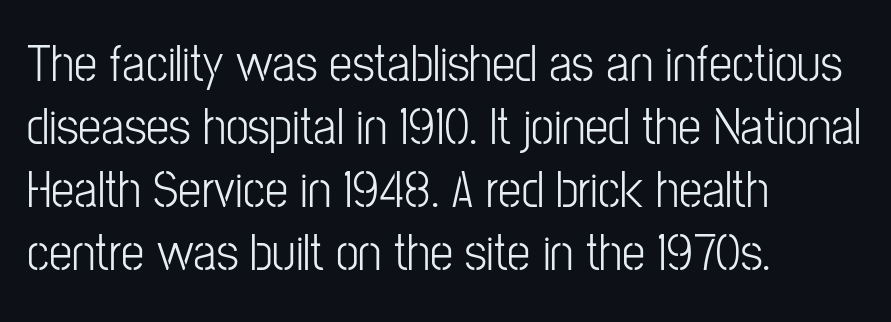
{"serif": "no", "italic": "no", "bold": "no", "weight": "light", "width": "condensed", "stroke_contrast": "low", "x_height": "medium", "monospaced": "no", "underline": "no", "align": "left", "line_spacing_ratio": 1.21, "letter_spacing": "normal", "letter_spacing_em": 0.0, "glyph_px": 52}
